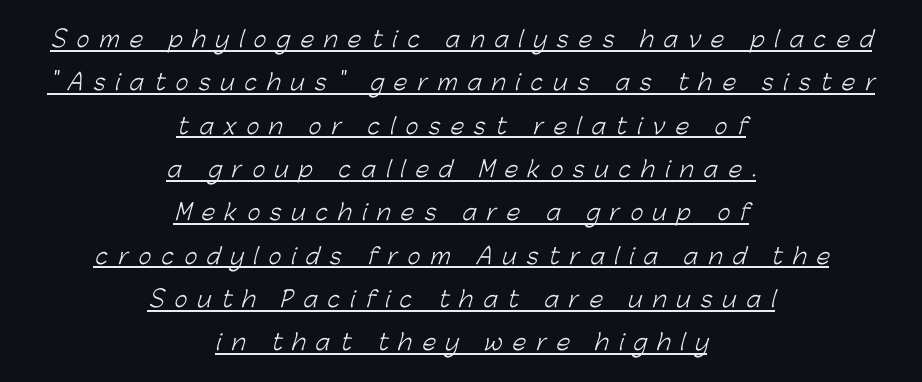
{"bold": "no", "underline": "yes", "align": "center", "line_spacing": "loose", "line_spacing_ratio": 1.97, "letter_spacing": "wide", "letter_spacing_em": 0.46, "glyph_px": 22}
